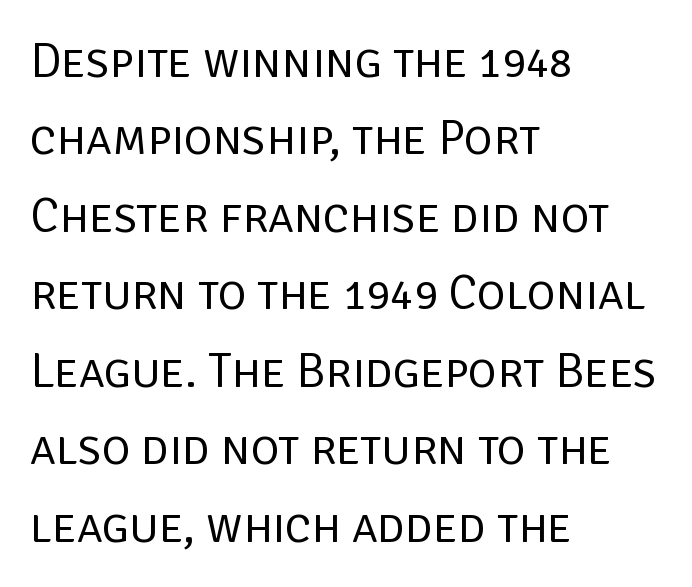
The image shows 49 px regular-weight sans-serif type, upright; set left-aligned, normal line spacing (1.58x), normal letter spacing, not underlined; low stroke contrast and a large x-height.
